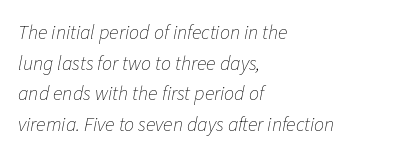
Does extra space separate the letters? No, they use regular spacing. You can tell it's italic because the verticals aren't actually vertical. Whoever set this chose a conventional vertical rhythm. A classic flush-left, rag-right setting is used for this passage.
